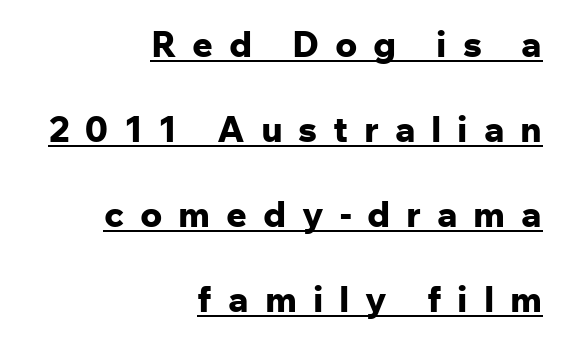
{"serif": "no", "italic": "no", "bold": "yes", "weight": "bold", "width": "normal", "stroke_contrast": "low", "x_height": "medium", "monospaced": "no", "underline": "yes", "align": "right", "line_spacing": "loose", "line_spacing_ratio": 2.36, "letter_spacing": "wide", "letter_spacing_em": 0.44, "glyph_px": 36}
